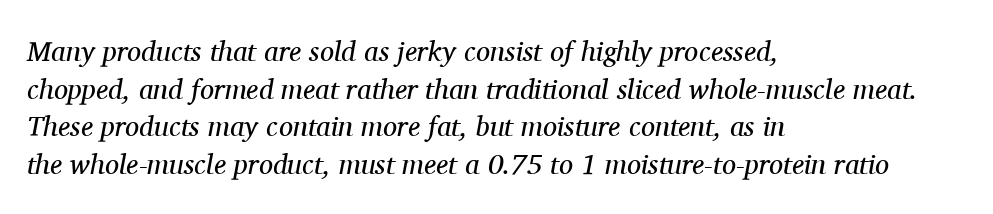
{"serif": "yes", "italic": "yes", "lean": "right", "slant_degrees": 11, "bold": "no", "weight": "regular", "width": "normal", "stroke_contrast": "medium", "x_height": "medium", "monospaced": "no", "underline": "no", "align": "left", "line_spacing": "normal", "line_spacing_ratio": 1.34, "letter_spacing": "normal", "letter_spacing_em": 0.0, "glyph_px": 28}
